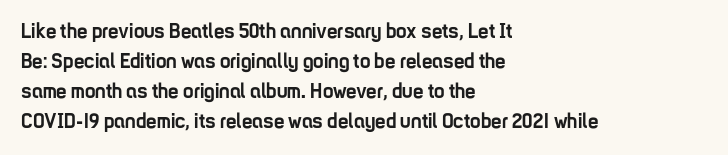
The image shows 21 px bold type, upright; set left-aligned, normal line spacing (1.43x), normal letter spacing, not underlined.
